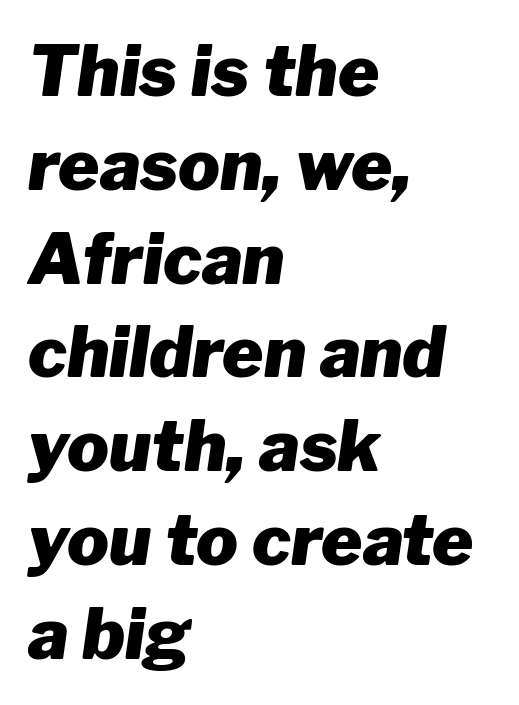
Compared with typical paragraphs, the rows here are spaced about the same. The paragraph has a hard left edge and a soft right edge. Honestly, there is no underline to notice here at all. A typesetter would call this zero additional tracking. Here the designer chose a conventional face with non-uniform glyph widths.
